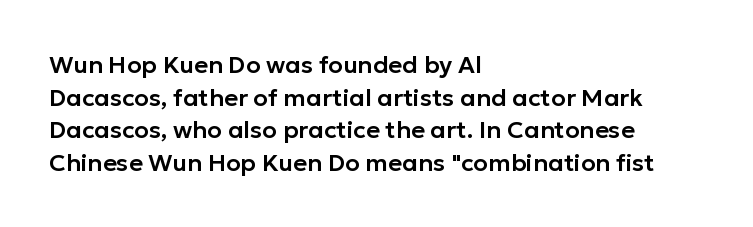
The image shows 24 px text type, upright; set left-aligned, normal line spacing (1.36x), normal letter spacing, not underlined.
